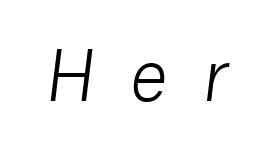
{"serif": "no", "bold": "no", "weight": "light", "width": "normal", "stroke_contrast": "low", "x_height": "medium", "monospaced": "no", "underline": "no", "letter_spacing": "wide", "letter_spacing_em": 0.46, "glyph_px": 75}
